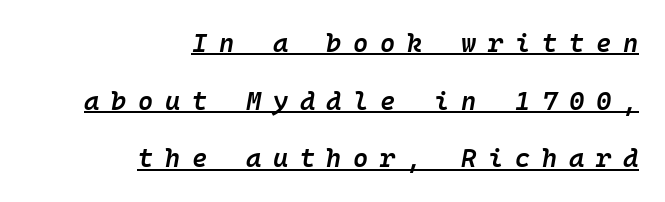
The image shows 26 px text type, italic (leaning right); set right-aligned, loose line spacing (2.22x), unusually wide letter spacing (+0.45 em), underlined.
